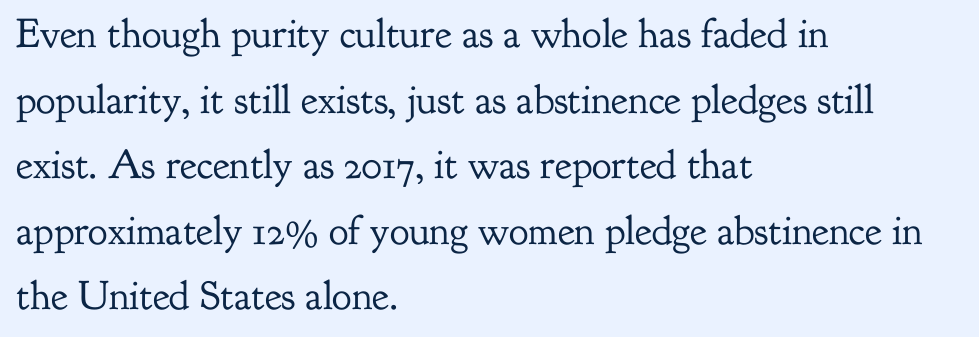
{"serif": "yes", "italic": "no", "bold": "no", "weight": "regular", "width": "normal", "stroke_contrast": "low", "x_height": "small", "monospaced": "no", "underline": "no", "align": "left", "line_spacing": "normal", "line_spacing_ratio": 1.6, "letter_spacing": "normal", "letter_spacing_em": 0.0, "glyph_px": 41}
